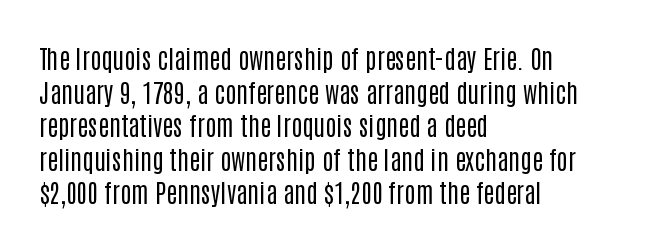
Interline gaps are of average width in this sample. In terms of posture, this sample is upright. Teacher's note: observe the even left margin — that is flush-left alignment. The cut favours lightness, reaching ordinary text weight at its darkest.
